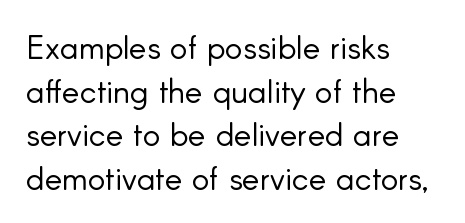
The letters sit at their default tracking, neither squeezed nor spread. The typography opts for an upright posture over an oblique one. Reading down the block, your eye returns to a fixed left position each line. The passage shown stacks its lines at a standard gap. Nope, no serifs anywhere on these letters. Weight class: somewhere from thin through regular.
